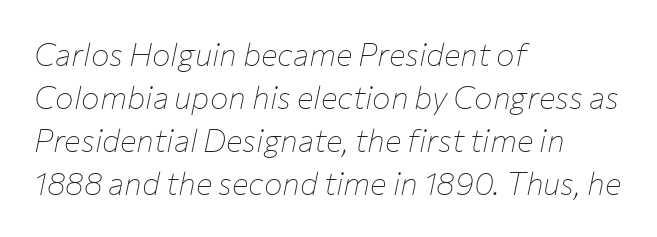
Nothing unusual about the tracking: characters are spaced as the font intends. Proportional: the letters do not fall into vertical columns. Vertical stems look standard width or narrower in stroke. If you measured baseline to baseline, you'd find a middling distance.
